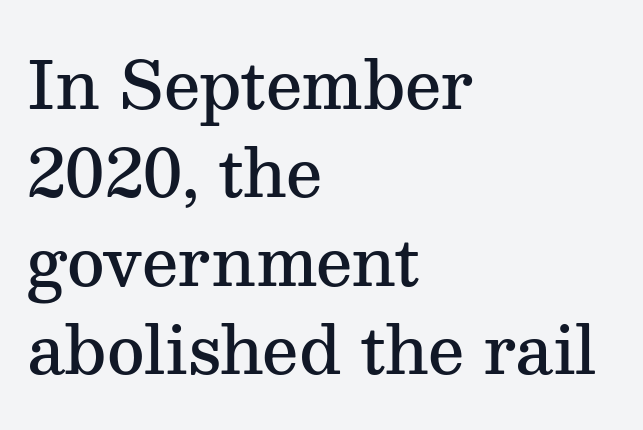
The image shows 65 px semibold serif type, upright; set left-aligned, normal line spacing (1.36x), normal letter spacing, not underlined; medium stroke contrast and a medium x-height.
